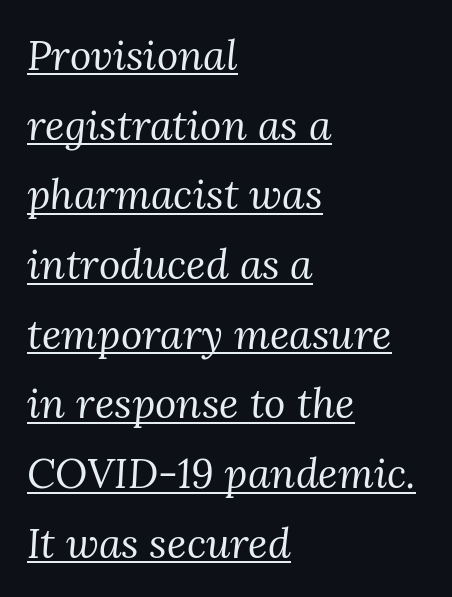
The font sits on the lighter half of the weight spectrum, regular included. Yep, that's italic — everything's leaning. Students, observe: this is what conventionally led text looks like. The lines are quadded left.
